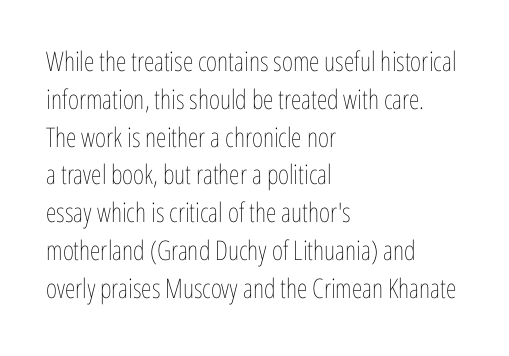
The image shows 27 px text type, upright; set left-aligned, normal line spacing (1.4x), normal letter spacing, not underlined.
